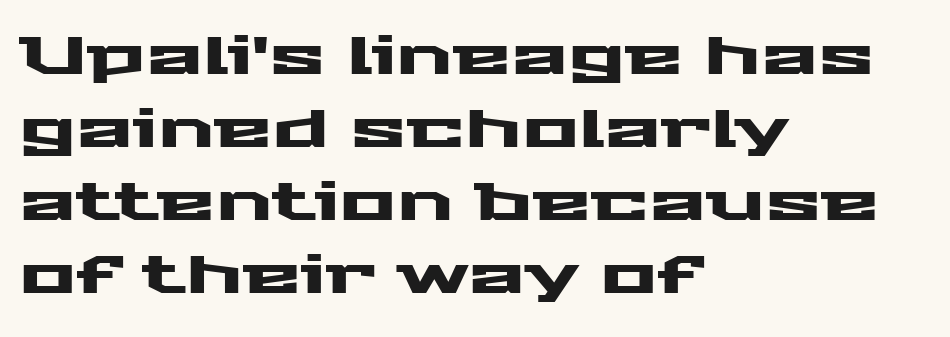
The image shows 53 px wide sans-serif type, upright; set left-aligned, normal line spacing (1.38x), normal letter spacing, not underlined; medium stroke contrast and a medium x-height.
